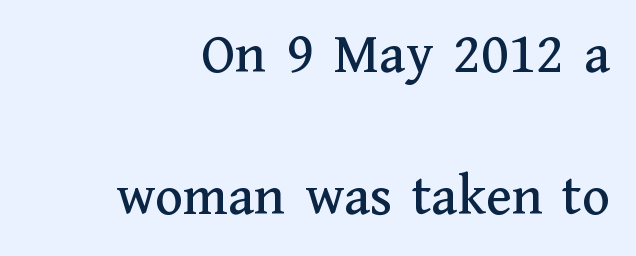
The image shows 58 px serif type, upright; set right-aligned, loose line spacing (2.44x), normal letter spacing, not underlined; medium stroke contrast and a medium x-height.
